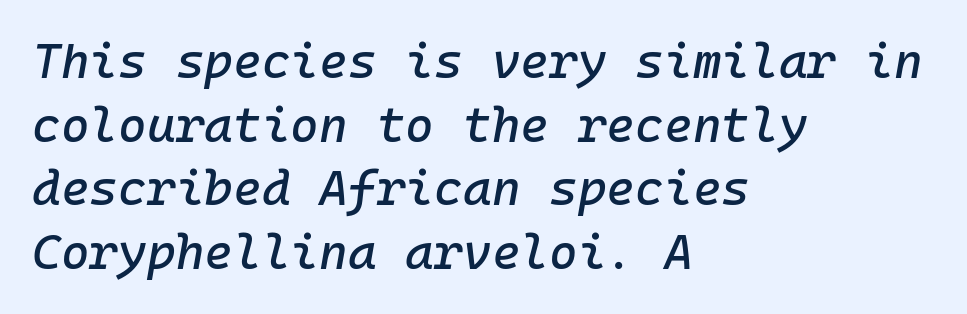
{"italic": "yes", "lean": "right", "slant_degrees": 10, "width": "normal", "stroke_contrast": "low", "x_height": "medium", "monospaced": "yes", "underline": "no", "align": "left", "line_spacing": "normal", "line_spacing_ratio": 1.3, "letter_spacing": "normal", "letter_spacing_em": 0.0, "glyph_px": 49}
